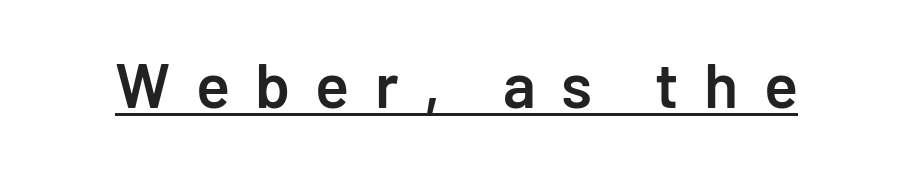
The image shows 63 px semibold sans-serif type, upright; set unusually wide letter spacing (+0.4 em), underlined; low stroke contrast and a medium x-height.
